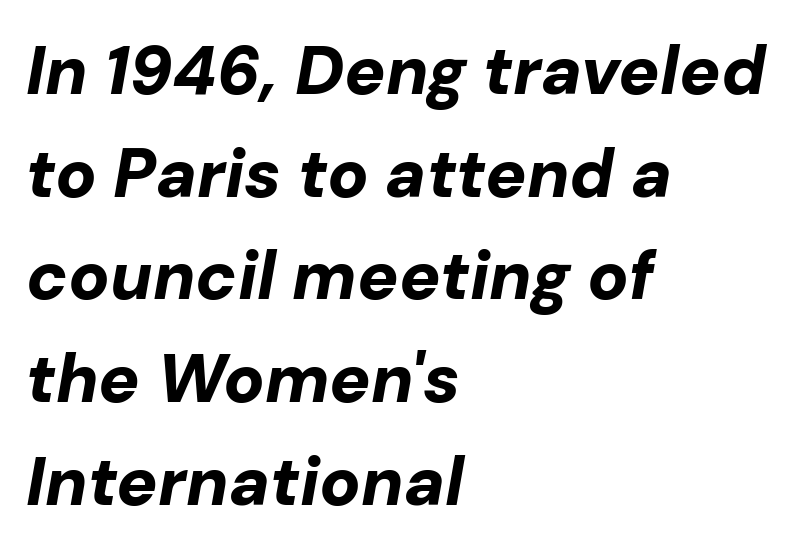
Q: Is the text bold? A: Yes.
Q: Is the text italic (slanted)? A: Yes, it leans right by about 10 degrees.
Q: Is the text underlined? A: No.
Q: How is the paragraph aligned? A: Left-aligned.
Q: Is the spacing between letters normal or unusually wide? A: Normal.
Q: Is the spacing between lines tight, normal or loose? A: Normal.
Q: Width (condensed, normal, or wide)? A: Normal.
Q: Stroke contrast? A: Low.
Q: x-height? A: Medium.
Q: Monospaced? A: No.
